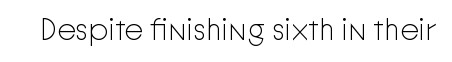
You can tell it's not italic because the verticals are truly vertical. Descender tails drop into unmarked territory. This is sans-serif lettering, the kind often seen on screens and signage. The passage shown is typed in a proportional face where columns would drift. Bold? No — there's no thickening of the strokes.
